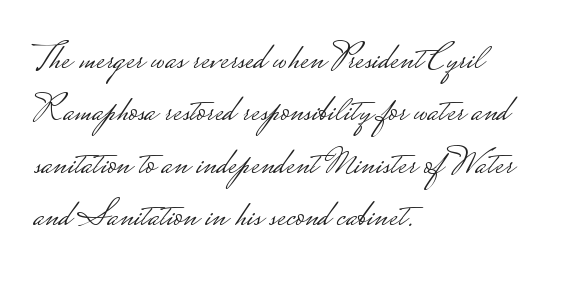
Q: Is the text bold? A: No.
Q: Is the text italic (slanted)? A: Yes.
Q: Is the typeface a serif or a sans-serif typeface? A: Sans-serif.
Q: Is the text underlined? A: No.
Q: How is the paragraph aligned? A: Left-aligned.
Q: Is the spacing between letters normal or unusually wide? A: Normal.
Q: Is the spacing between lines tight, normal or loose? A: Normal.
Q: Width (condensed, normal, or wide)? A: Wide.
Q: Stroke contrast? A: Low.
Q: Monospaced? A: No.
